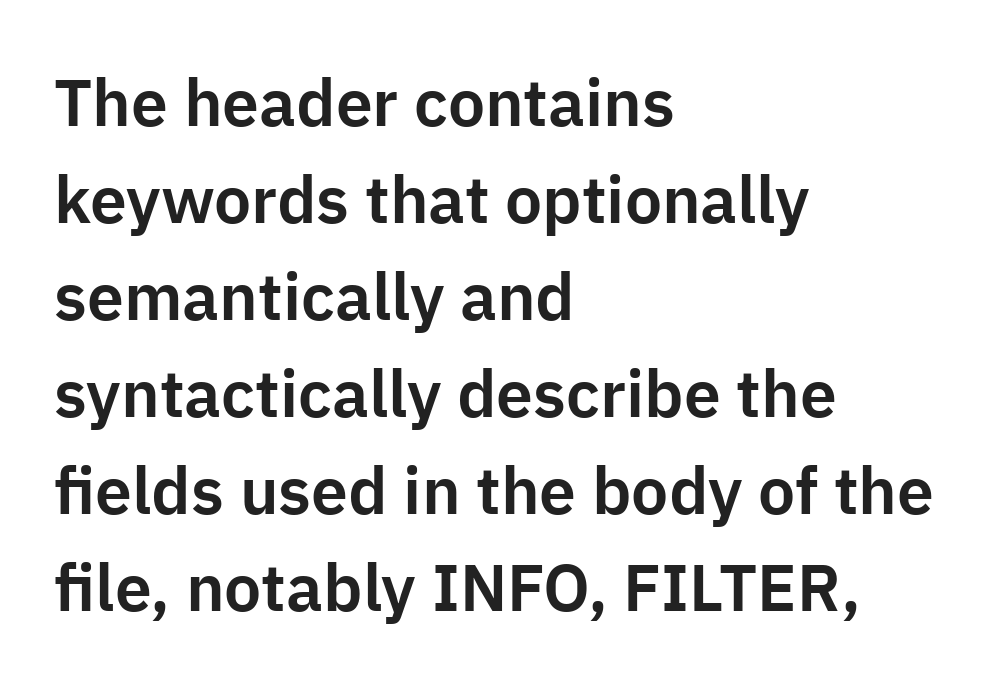
Q: Is the text italic (slanted)? A: No, it is upright.
Q: Is the typeface a serif or a sans-serif typeface? A: Sans-serif.
Q: Is the text underlined? A: No.
Q: How is the paragraph aligned? A: Left-aligned.
Q: Is the spacing between letters normal or unusually wide? A: Normal.
Q: Is the spacing between lines tight, normal or loose? A: Normal.
Q: Width (condensed, normal, or wide)? A: Normal.
Q: Stroke contrast? A: Low.
Q: x-height? A: Medium.
Q: Monospaced? A: No.
